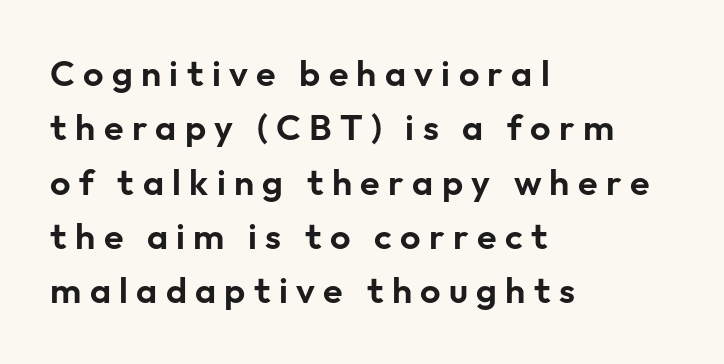
The image shows 36 px sans-serif type, upright; set left-aligned, normal line spacing (1.51x), unusually wide letter spacing (+0.23 em), not underlined; low stroke contrast and a medium x-height.
